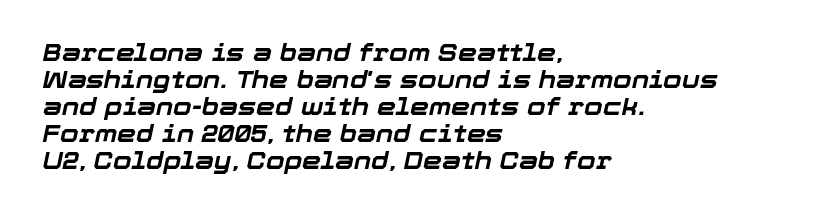
Caption: standard tracking, unaltered. The rag falls on the right side of this text block. In terms of leading, this rendering errs on the cramped side. Each row of text sits above clean, open space. Is the type slanted? Yes — the strokes lean at a clear angle. Students, this is bold: see how much ink each stroke carries.
